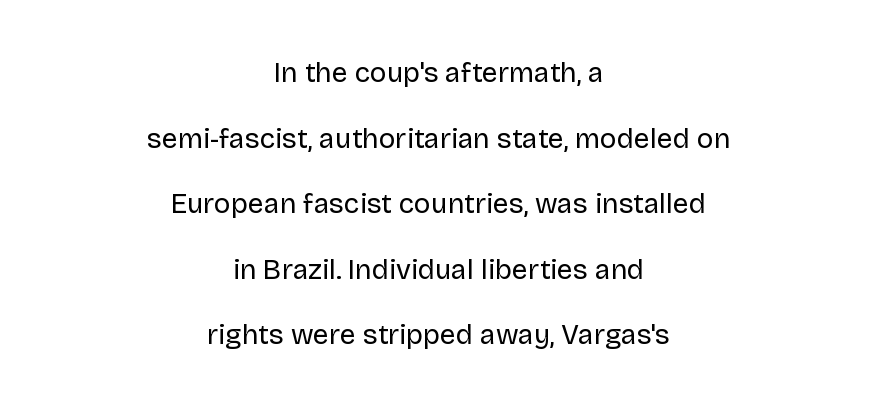
A typesetter would mark this as roman, not italic. A typesetter would call this leading open, well beyond the default. Here the designer chose a conventional face with non-uniform glyph widths. This is sans-serif lettering, the kind often seen on screens and signage. The tracking reads as untouched default to a designer's eye. Glance below the letters and you will spot only blank space.
